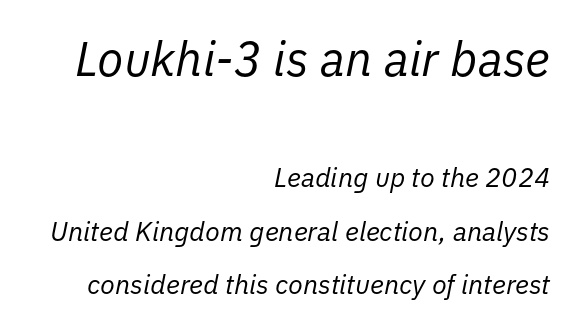
Notice how the passage keeps a crisp vertical edge on the right only. Would a proofreader flag this as italicized? Yes. Think of a printed novel: that variable character pitch is what you see here. Nobody drew a line under any word here. Summary of vertical rhythm: relaxed, with wide interline spacing.
